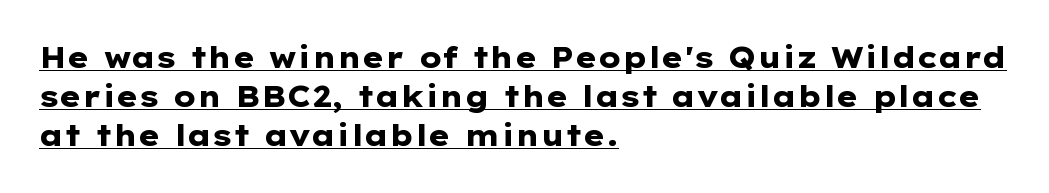
Q: Is the text bold? A: Yes.
Q: Is the text italic (slanted)? A: No, it is upright.
Q: Is the typeface a serif or a sans-serif typeface? A: Sans-serif.
Q: Is the text underlined? A: Yes.
Q: How is the paragraph aligned? A: Left-aligned.
Q: Is the spacing between letters normal or unusually wide? A: Normal.
Q: Is the spacing between lines tight, normal or loose? A: Normal.
Q: Width (condensed, normal, or wide)? A: Wide.
Q: Stroke contrast? A: Low.
Q: x-height? A: Medium.
Q: Monospaced? A: No.
